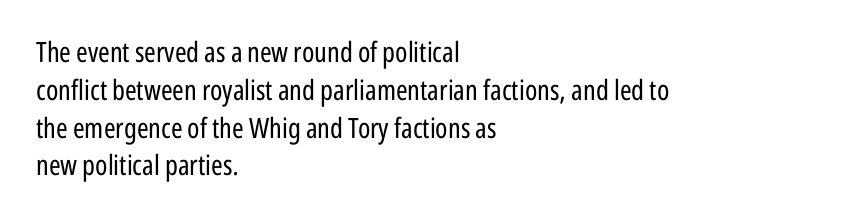
Summary of vertical rhythm: regular, with standard interline spacing. Look at the bottom of the vertical strokes: they stop flat, with no serifs. Summary of weight: not heavy and not bold. The face used here is proportionally spaced, like ordinary book or web type. Honestly, the letter spacing is just normal — you wouldn't notice it. All the whitespace from short lines collects on the right.
